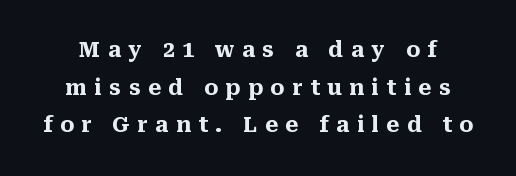
The image shows 21 px bold type, upright; set line spacing 1.79x, unusually wide letter spacing (+0.36 em), not underlined.
